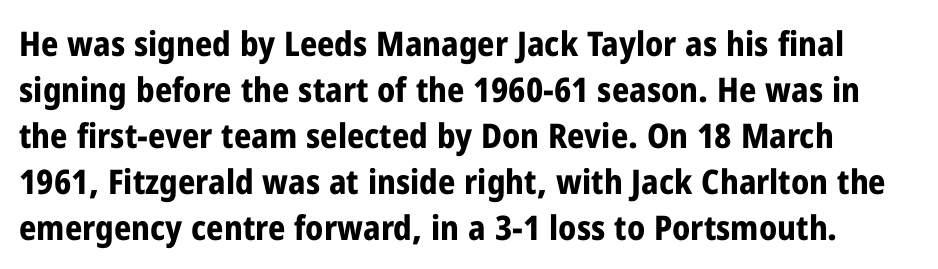
This rendering features lettering with no underline. The designer went with a sans here, leaving each stem footless. A typesetter would call this proportional, since set widths differ per character. Evenly set lines give the paragraph a standard silhouette.
